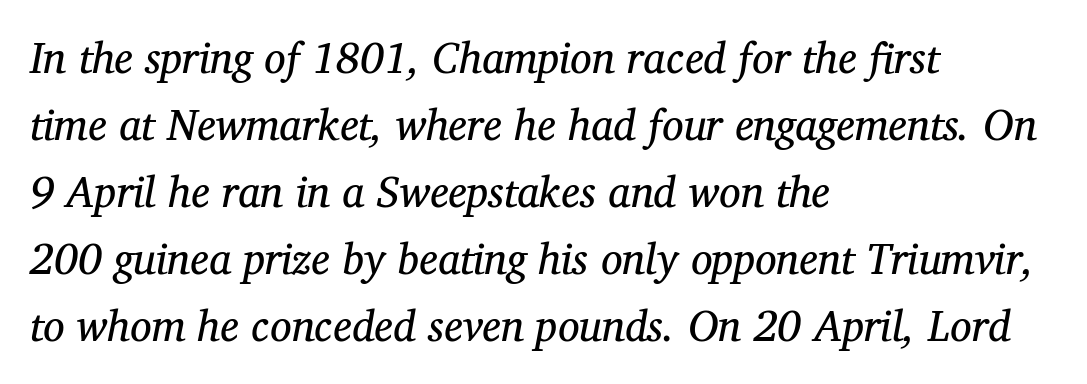
Q: Is the text bold? A: No.
Q: Is the text italic (slanted)? A: Yes, it leans right by about 12 degrees.
Q: Is the typeface a serif or a sans-serif typeface? A: Serif.
Q: Is the text underlined? A: No.
Q: How is the paragraph aligned? A: Left-aligned.
Q: Is the spacing between letters normal or unusually wide? A: Normal.
Q: Is the spacing between lines tight, normal or loose? A: Normal.
Q: Width (condensed, normal, or wide)? A: Normal.
Q: Stroke contrast? A: Medium.
Q: x-height? A: Medium.
Q: Monospaced? A: No.
